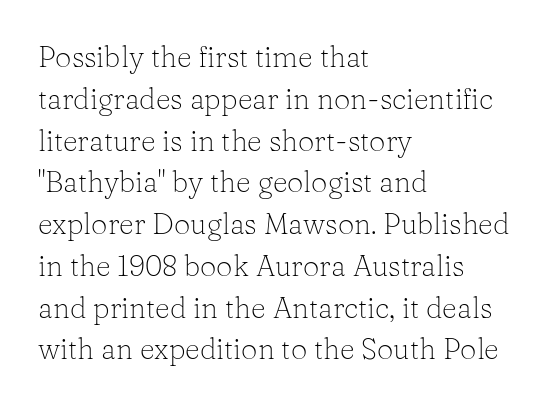
Q: Is the text bold? A: No.
Q: Is the text italic (slanted)? A: No, it is upright.
Q: Is the typeface a serif or a sans-serif typeface? A: Serif.
Q: Is the text underlined? A: No.
Q: How is the paragraph aligned? A: Left-aligned.
Q: Is the spacing between letters normal or unusually wide? A: Normal.
Q: Is the spacing between lines tight, normal or loose? A: Normal.
Q: Width (condensed, normal, or wide)? A: Normal.
Q: Stroke contrast? A: Low.
Q: x-height? A: Medium.
Q: Monospaced? A: No.
